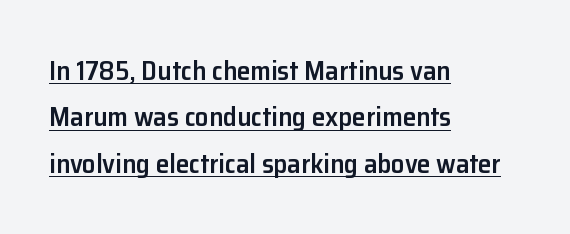
Each line starts at the same left margin while the right side varies. Looks like someone drew a line under every word here. Summary of weight: moderately heavy, a semibold. The type sits square on the baseline with zero lean. Inter-character spacing is left at the font's built-in metrics.
